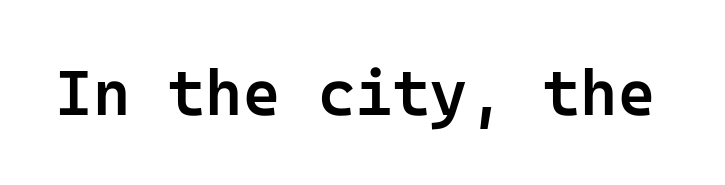
The image shows 64 px semibold sans-serif type, upright; set normal letter spacing, not underlined; low stroke contrast and a medium x-height.
